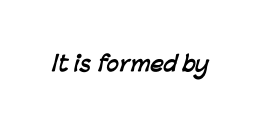
On the weight axis this lands at bold, roughly 700. Spacing between characters is what you'd get straight out of the box. Check under the words: just untouched page.
